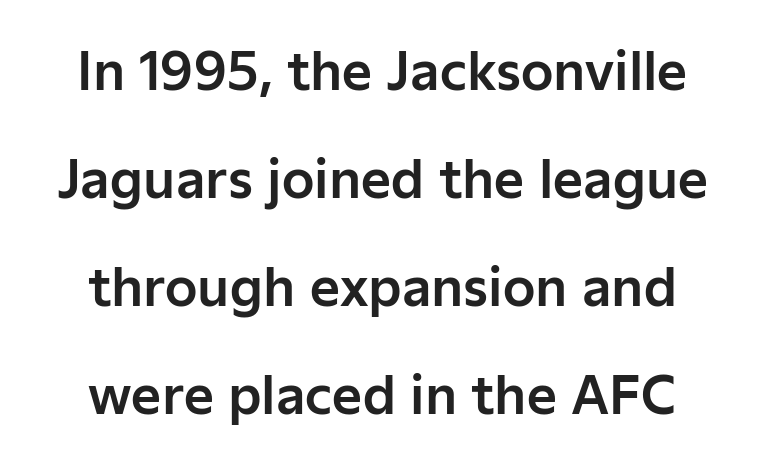
The passage shown has conventional tracking throughout. A typesetter would label this face a sans. Nope, not italic — everything's standing straight. Bare-footed words on every line.
